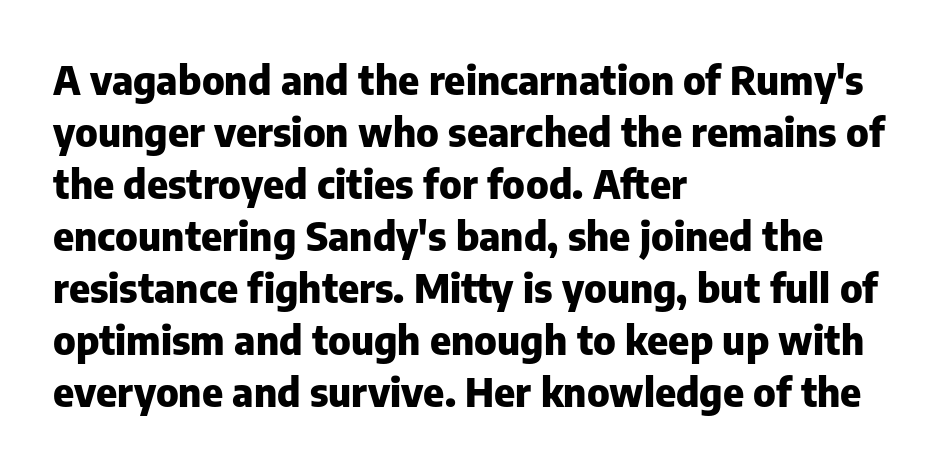
The image shows 40 px heavy sans-serif type, upright; set left-aligned, normal line spacing (1.3x), normal letter spacing, not underlined; low stroke contrast and a medium x-height.
